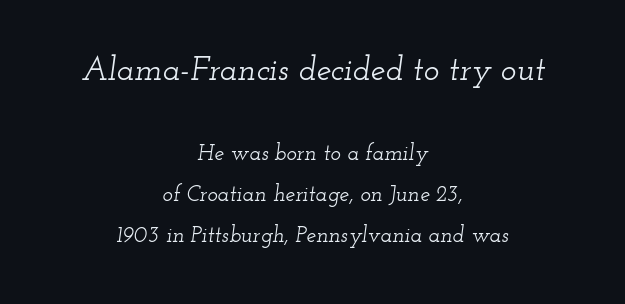
The image shows 33 px wide serif type, italic (leaning right); set centered, line spacing 1.87x, normal letter spacing, not underlined; the first (top) block is 1.5x larger; low stroke contrast and a small x-height.
